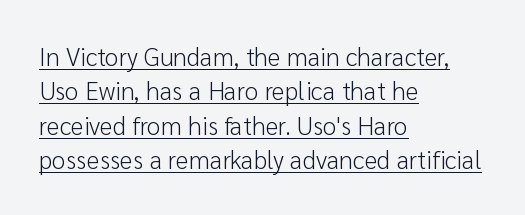
Here the glyphs are tracked normally, forming tight word shapes. Do the letters lean? They stand straight. This rendering uses left alignment, leaving the right contour irregular. Underlined type. Leading matches the norm, producing a regular column. The cut favours lightness, reaching ordinary text weight at its darkest.
